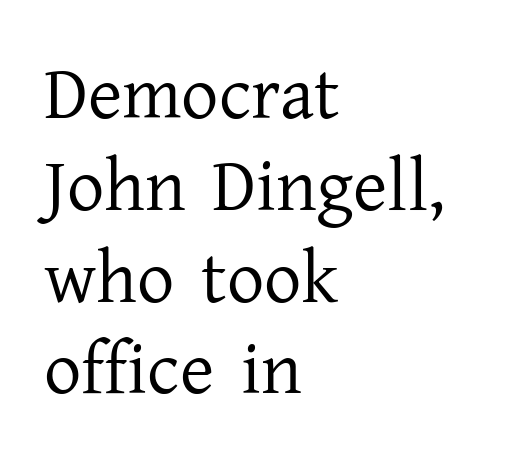
This sample uses plain, unmodified letter spacing. The foot of each line stays bare and open. This sample uses an upright cut, with every glyph sitting square on the baseline. Is the block centered? No — it sits flush against the left margin. Varying glyph widths throughout — classic text-font behaviour. Font category for this specimen: serif.
